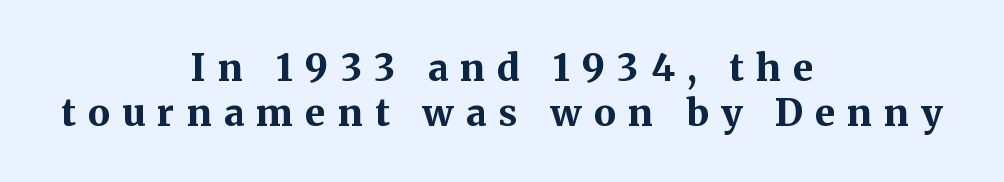
Q: Is the text bold? A: Yes.
Q: Is the text italic (slanted)? A: No, it is upright.
Q: Is the typeface a serif or a sans-serif typeface? A: Serif.
Q: Is the text underlined? A: No.
Q: How is the paragraph aligned? A: Centered.
Q: Is the spacing between letters normal or unusually wide? A: Unusually wide.
Q: Width (condensed, normal, or wide)? A: Normal.
Q: Stroke contrast? A: Medium.
Q: x-height? A: Medium.
Q: Monospaced? A: No.
